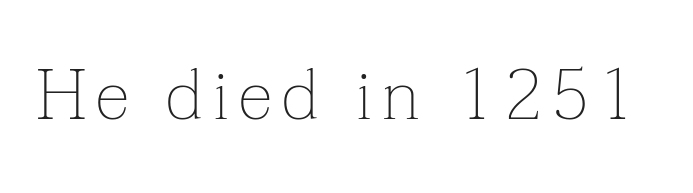
The image shows 70 px thin serif type, upright; set not underlined; low stroke contrast and a medium x-height.
